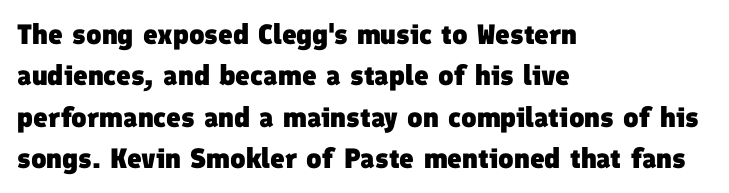
Q: Is the text bold? A: Yes.
Q: Is the typeface a serif or a sans-serif typeface? A: Sans-serif.
Q: Is the text underlined? A: No.
Q: How is the paragraph aligned? A: Left-aligned.
Q: Is the spacing between letters normal or unusually wide? A: Normal.
Q: Is the spacing between lines tight, normal or loose? A: Normal.
Q: Width (condensed, normal, or wide)? A: Normal.
Q: Stroke contrast? A: Low.
Q: x-height? A: Medium.
Q: Monospaced? A: No.
